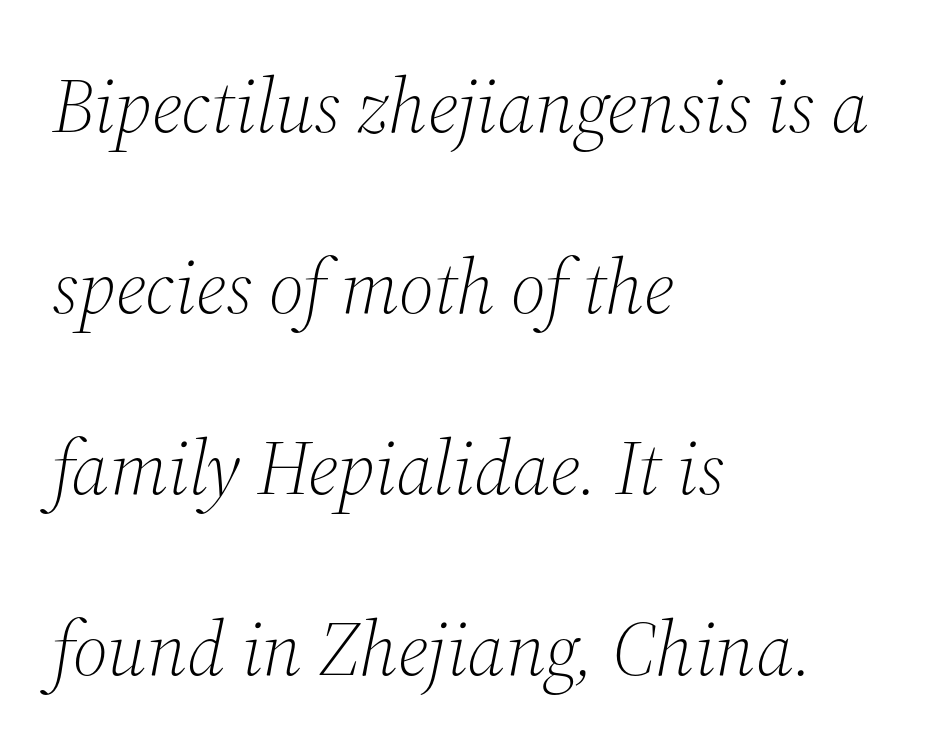
Q: Is the text bold? A: No.
Q: Is the text italic (slanted)? A: Yes, it leans right by about 12 degrees.
Q: Is the typeface a serif or a sans-serif typeface? A: Serif.
Q: Is the text underlined? A: No.
Q: How is the paragraph aligned? A: Left-aligned.
Q: Is the spacing between letters normal or unusually wide? A: Normal.
Q: Is the spacing between lines tight, normal or loose? A: Loose.
Q: Width (condensed, normal, or wide)? A: Normal.
Q: Stroke contrast? A: Medium.
Q: x-height? A: Medium.
Q: Monospaced? A: No.
